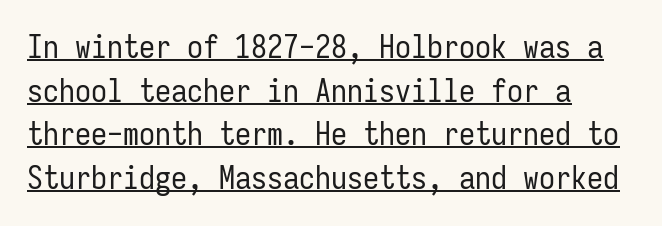
Q: Is the text bold? A: No.
Q: Is the text italic (slanted)? A: No, it is upright.
Q: Is the typeface a serif or a sans-serif typeface? A: Sans-serif.
Q: Is the text underlined? A: Yes.
Q: How is the paragraph aligned? A: Left-aligned.
Q: Is the spacing between letters normal or unusually wide? A: Normal.
Q: Is the spacing between lines tight, normal or loose? A: Normal.
Q: Width (condensed, normal, or wide)? A: Condensed.
Q: Stroke contrast? A: Low.
Q: x-height? A: Medium.
Q: Monospaced? A: Yes.
